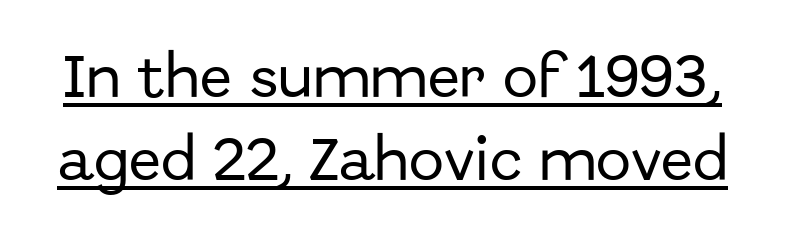
Tracking value appears to be zero — textbook default spacing. These characters rest on top of a visible drawn line. Proportional: the letters do not fall into vertical columns. Tall strokes in this sample are plumb rather than angled. Check where the strokes stop: nothing finishes them off — pure sans.
